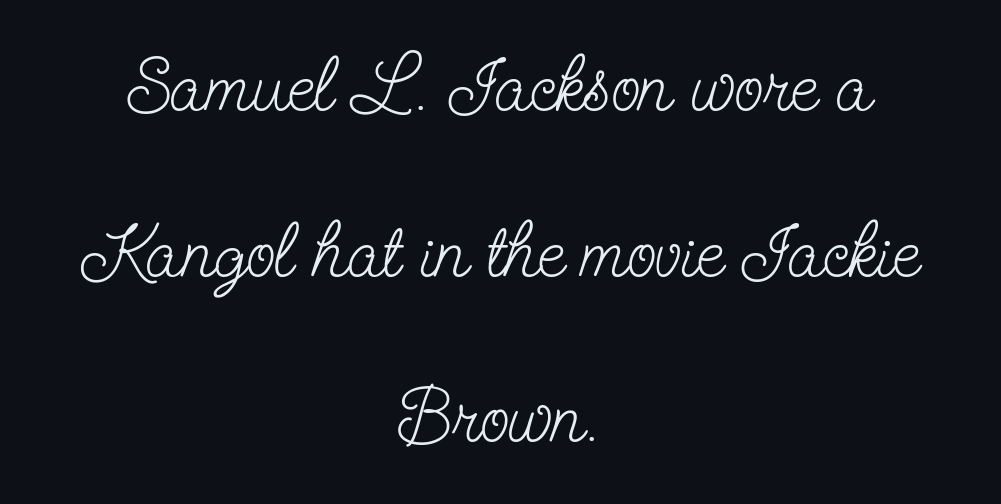
Spacing verdict: proportional, widths tailored to each character. What kind of face is this? One with serifs. Typeset on center — no edge is straight. Airy leading.
